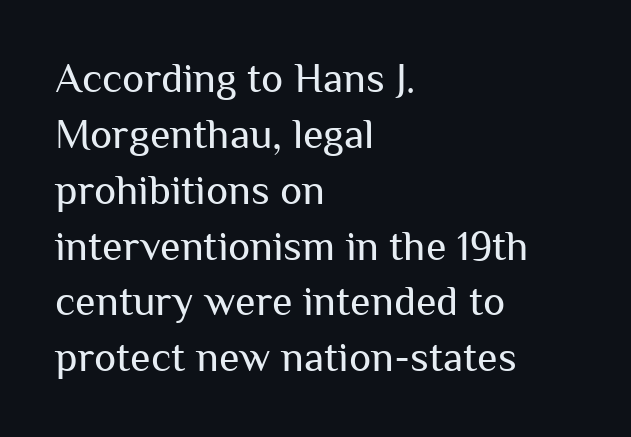
The type sits square on the baseline with zero lean. Horizontal bands of white between lines are of average thickness. A sans-serif font was chosen for this passage. Is the type heavy? It reads as light-to-regular instead.
